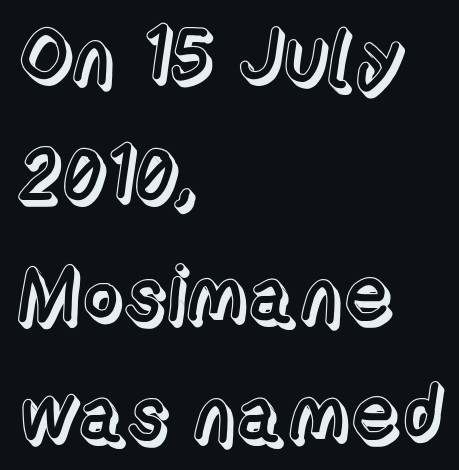
The image shows 79 px text type; set left-aligned, normal line spacing (1.51x), normal letter spacing, not underlined; a medium x-height.
